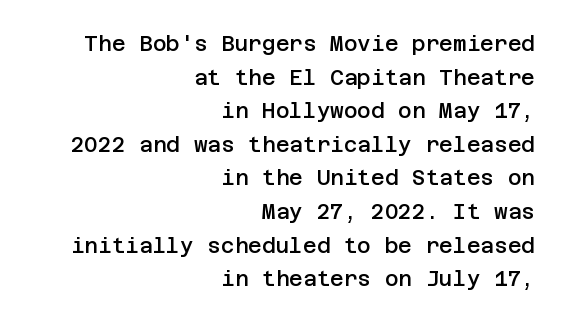
The image shows 21 px text type, upright; set right-aligned, normal line spacing (1.6x), normal letter spacing, not underlined.
